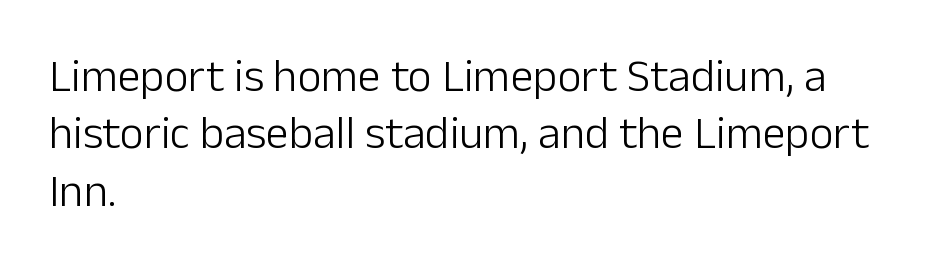
The image shows 46 px light sans-serif type, upright; set left-aligned, normal line spacing (1.25x), normal letter spacing, not underlined; low stroke contrast and a medium x-height.
